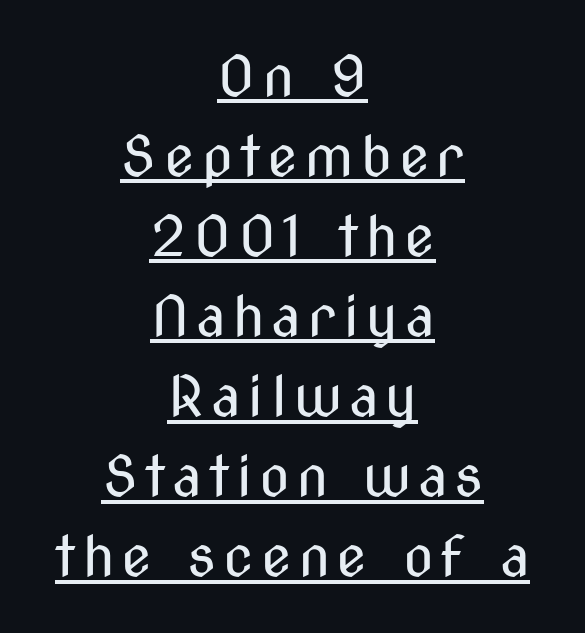
The image shows 56 px regular-weight, condensed sans-serif type, upright; set centered, normal line spacing (1.43x), underlined; medium stroke contrast and a medium x-height.
